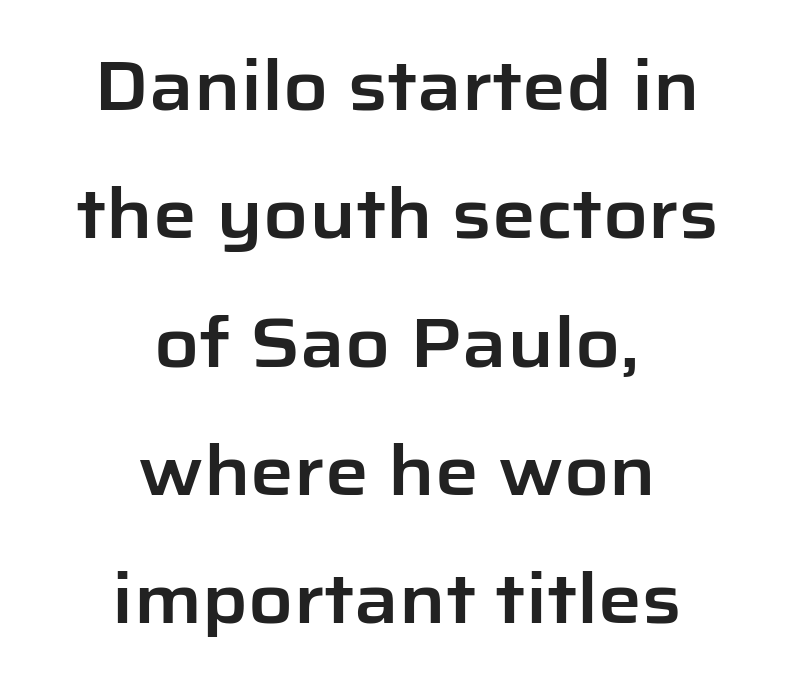
This is sans-serif lettering, the kind often seen on screens and signage. If you drew a line through each stem, it would be perfectly vertical. Glyph-to-glyph distance matches everyday printed text. Does the copy run flush right? No — it is centered line by line. The strip under each line holds only bare page. Proportional: the letters do not fall into vertical columns.
